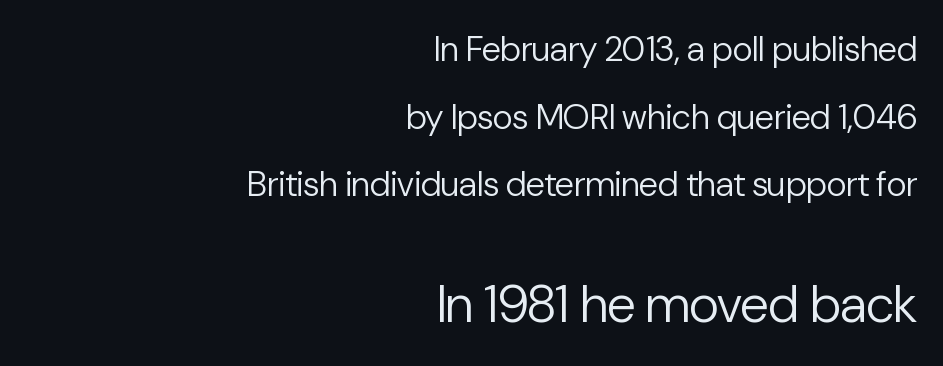
The image shows 52 px regular-weight sans-serif type, upright; set right-aligned, loose line spacing (1.93x), normal letter spacing, not underlined; the second (bottom) block is 1.49x larger; low stroke contrast and a medium x-height.
